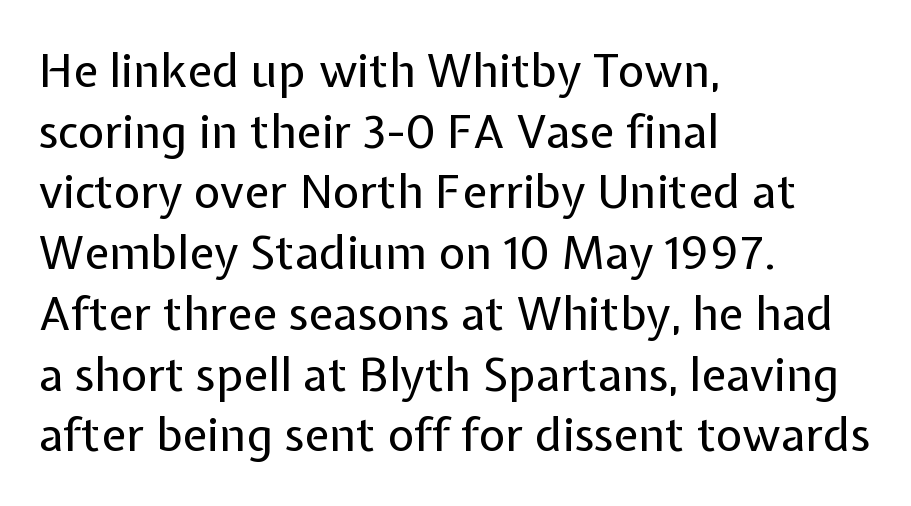
Q: Is the text bold? A: No.
Q: Is the text italic (slanted)? A: No, it is upright.
Q: Is the typeface a serif or a sans-serif typeface? A: Sans-serif.
Q: Is the text underlined? A: No.
Q: How is the paragraph aligned? A: Left-aligned.
Q: Is the spacing between letters normal or unusually wide? A: Normal.
Q: Is the spacing between lines tight, normal or loose? A: Normal.
Q: Width (condensed, normal, or wide)? A: Normal.
Q: Stroke contrast? A: Low.
Q: x-height? A: Medium.
Q: Monospaced? A: No.
